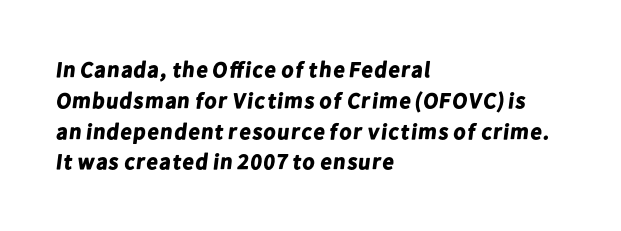
{"bold": "yes", "underline": "no", "align": "left", "line_spacing": "normal", "line_spacing_ratio": 1.4, "letter_spacing": "normal", "letter_spacing_em": 0.0, "glyph_px": 22}
